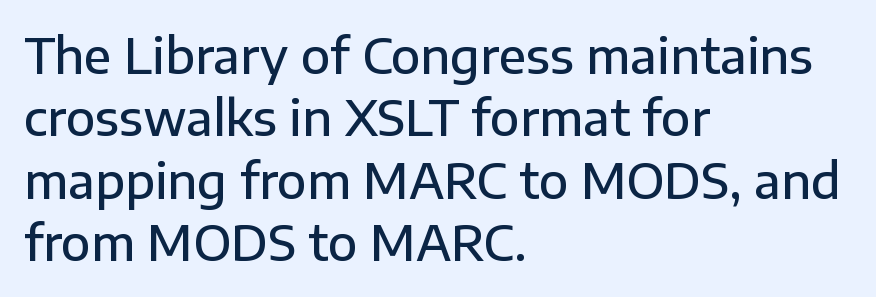
{"serif": "no", "italic": "no", "bold": "semi", "weight": "semibold", "width": "normal", "stroke_contrast": "low", "x_height": "medium", "monospaced": "no", "underline": "no", "align": "left", "line_spacing": "normal", "line_spacing_ratio": 1.3, "letter_spacing": "normal", "letter_spacing_em": 0.0, "glyph_px": 48}
